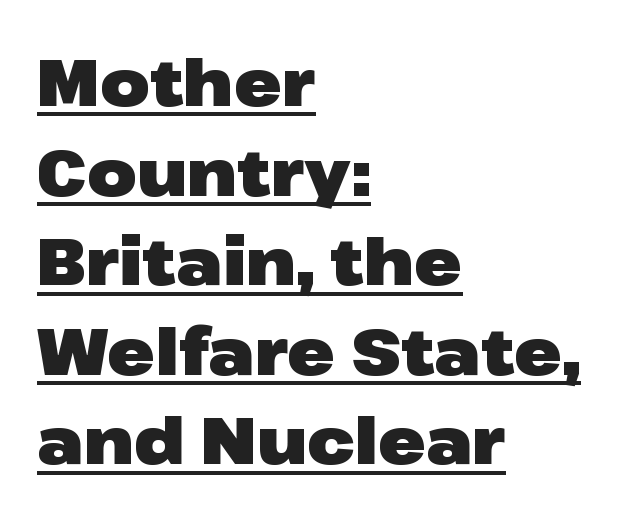
The image shows 64 px heavy, wide sans-serif type, upright; set left-aligned, normal line spacing (1.4x), normal letter spacing, underlined; low stroke contrast and a medium x-height.
